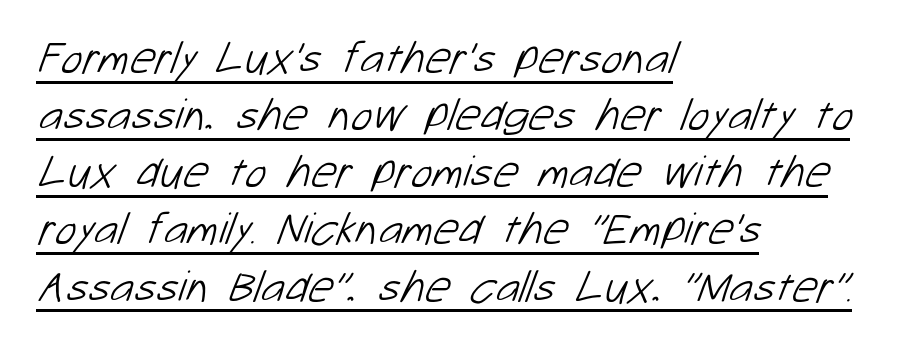
Nothing heavy about these letters — not bold at all. The characters display no serif detailing; their extremities are plain. The letters sit at their default tracking, neither squeezed nor spread. Spacing verdict: proportional, widths tailored to each character.
